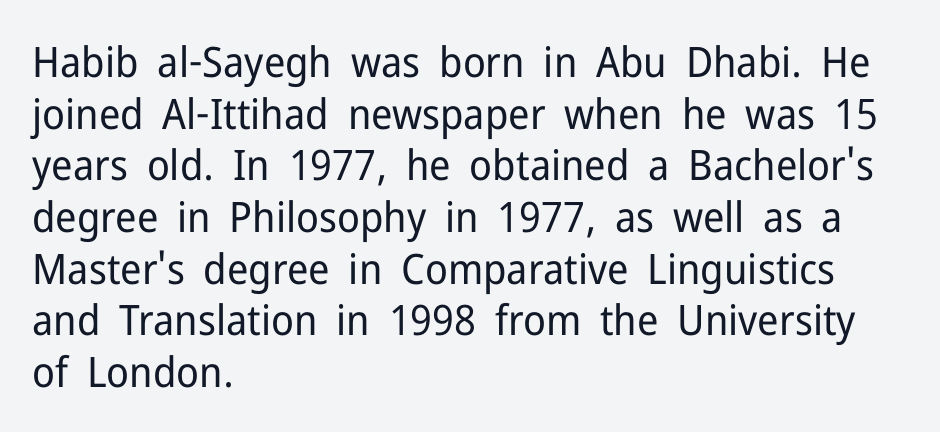
{"serif": "no", "italic": "no", "bold": "no", "weight": "regular", "width": "normal", "stroke_contrast": "low", "x_height": "medium", "monospaced": "no", "underline": "no", "align": "left", "line_spacing_ratio": 1.23, "letter_spacing": "normal", "letter_spacing_em": 0.0, "glyph_px": 42}
